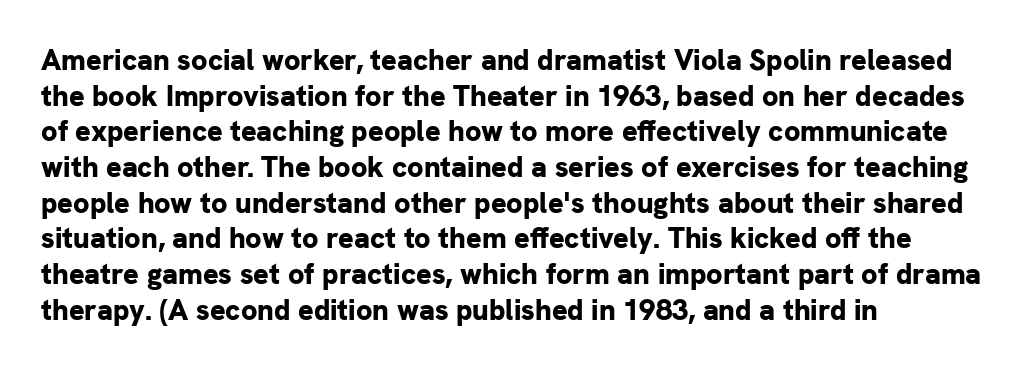
{"serif": "no", "italic": "no", "bold": "yes", "weight": "bold", "width": "normal", "stroke_contrast": "low", "x_height": "medium", "monospaced": "no", "underline": "no", "align": "left", "line_spacing_ratio": 1.23, "letter_spacing": "normal", "letter_spacing_em": 0.0, "glyph_px": 29}
